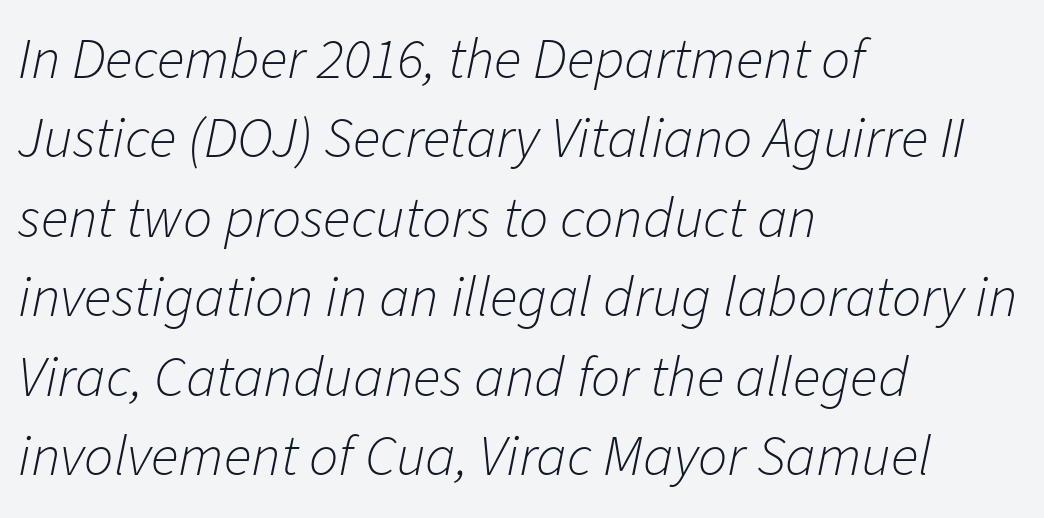
The image shows 58 px light type, italic (leaning right); set left-aligned, normal line spacing (1.37x), normal letter spacing, not underlined; low stroke contrast and a medium x-height.
